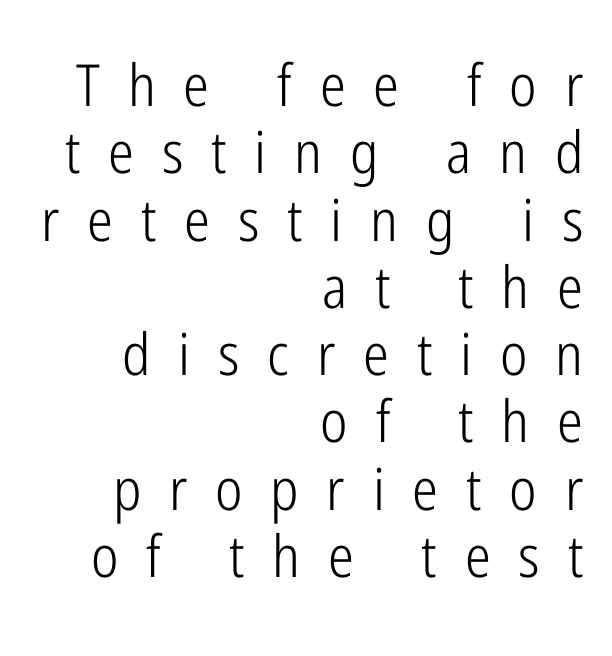
Notice how the passage keeps a crisp vertical edge on the right only. Characters remain perfectly vertical along every line. Lines of text with bare space underneath. The font sits on the lighter half of the weight spectrum, regular included.
